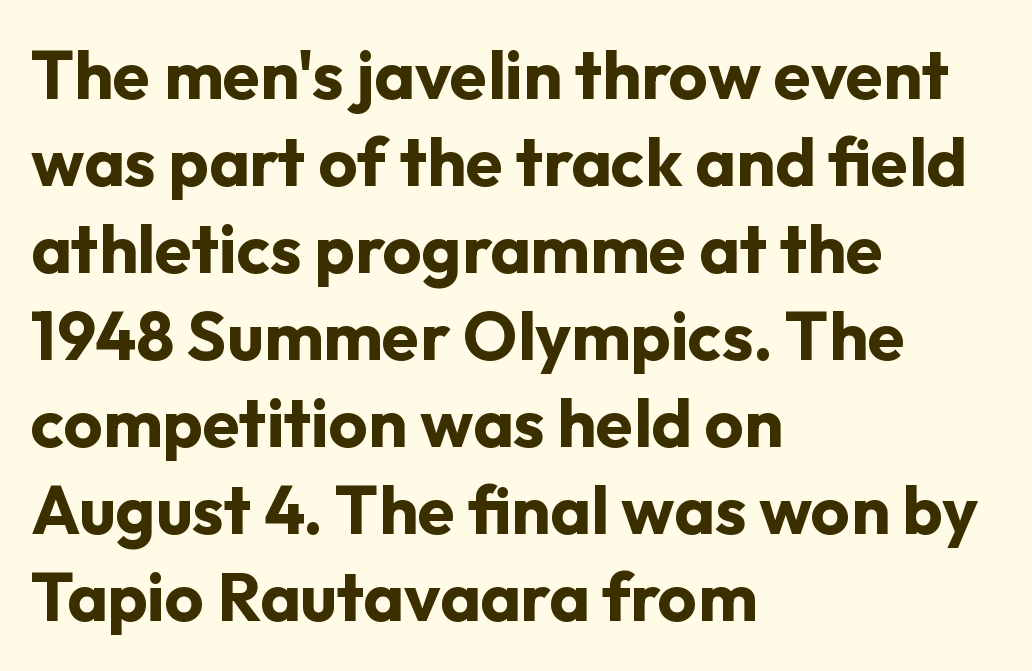
Q: Is the text bold? A: Yes.
Q: Is the text italic (slanted)? A: No, it is upright.
Q: Is the typeface a serif or a sans-serif typeface? A: Sans-serif.
Q: Is the text underlined? A: No.
Q: How is the paragraph aligned? A: Left-aligned.
Q: Is the spacing between letters normal or unusually wide? A: Normal.
Q: Is the spacing between lines tight, normal or loose? A: Normal.
Q: Width (condensed, normal, or wide)? A: Normal.
Q: Stroke contrast? A: Low.
Q: x-height? A: Medium.
Q: Monospaced? A: No.
